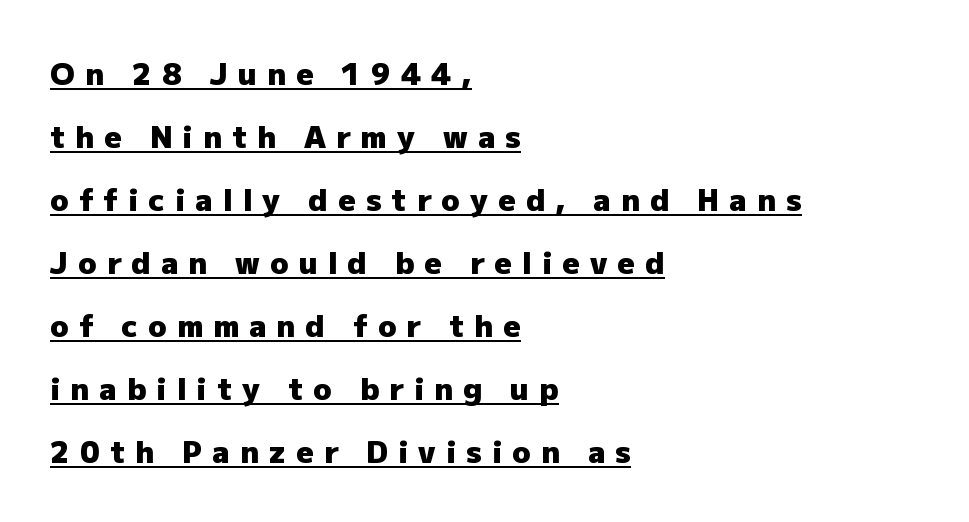
{"serif": "no", "italic": "no", "bold": "yes", "weight": "heavy", "width": "normal", "stroke_contrast": "low", "x_height": "medium", "monospaced": "no", "underline": "yes", "align": "left", "line_spacing": "loose", "line_spacing_ratio": 2.1, "letter_spacing": "wide", "letter_spacing_em": 0.34, "glyph_px": 30}
